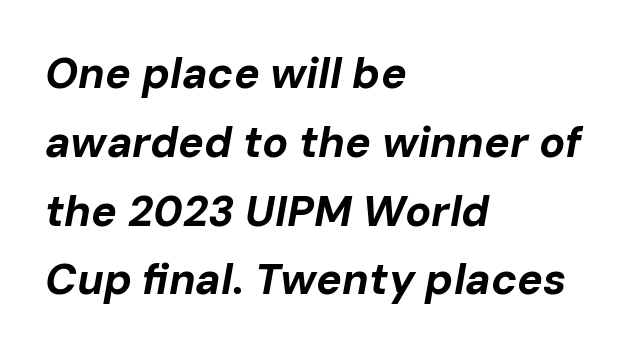
This is oblique type, the kind used for emphasis or titles. Caption: bold face, heavy strokes. The passage shown has conventional tracking throughout. Visually the block forms a straight wall on the left and a jagged coastline on the right. Think of a printed novel: that variable character pitch is what you see here.
